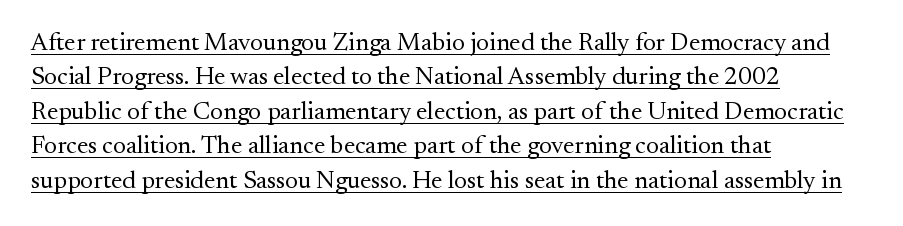
{"italic": "no", "bold": "no", "underline": "yes", "align": "left", "line_spacing": "normal", "line_spacing_ratio": 1.38, "letter_spacing": "normal", "letter_spacing_em": 0.0, "glyph_px": 25}
